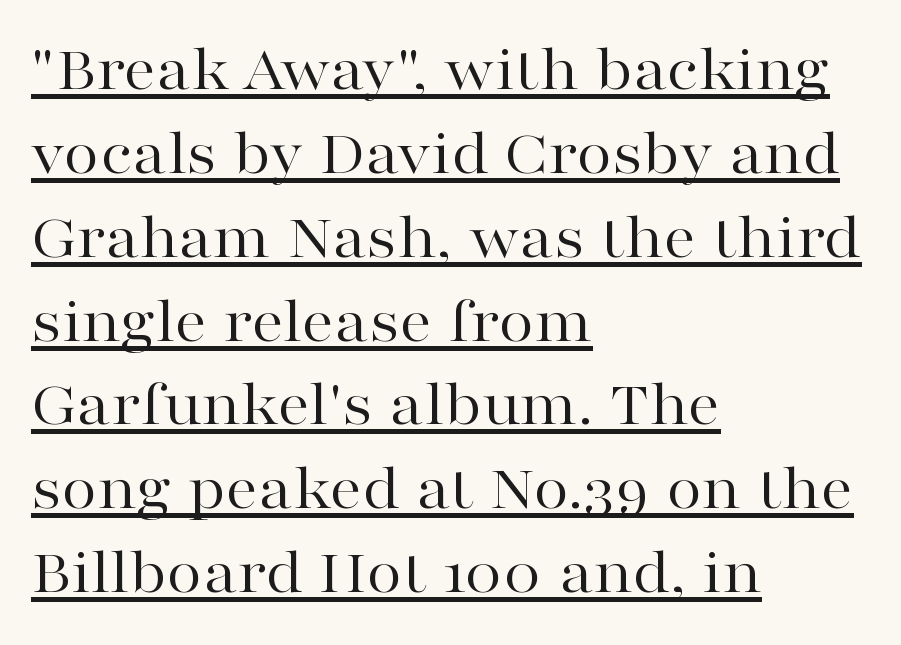
{"serif": "yes", "italic": "no", "bold": "no", "weight": "regular", "width": "wide", "stroke_contrast": "high", "x_height": "medium", "monospaced": "no", "underline": "yes", "align": "left", "line_spacing": "normal", "line_spacing_ratio": 1.29, "letter_spacing": "normal", "letter_spacing_em": 0.0, "glyph_px": 65}
